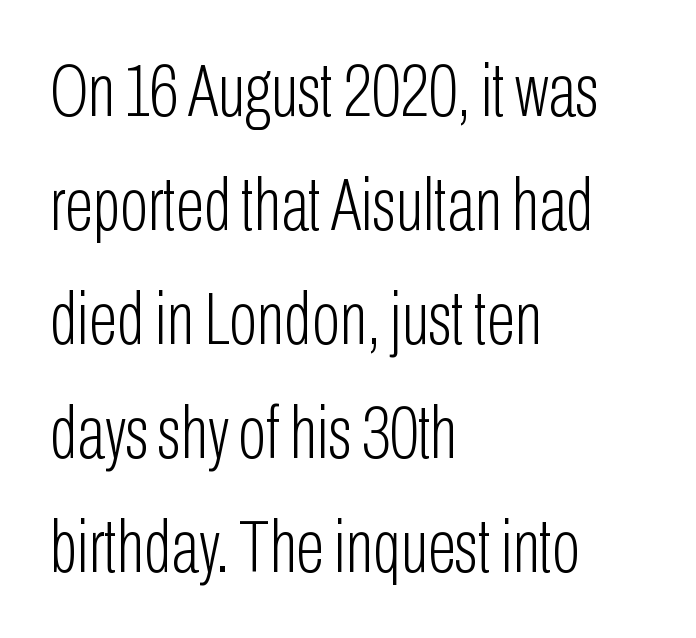
Varying glyph widths throughout — classic text-font behaviour. The lines in this sample share a left origin and differ only in where they stop. You could call the tracking neutral — neither tight nor loose. Leading: standard. It's the straight-up-and-down kind of type. Descender tails drop into unmarked territory.
